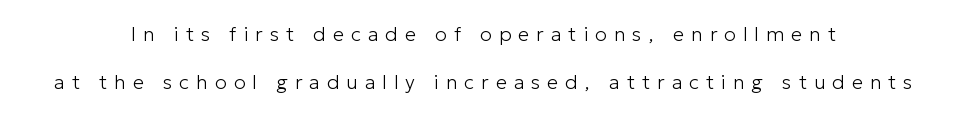
{"italic": "no", "bold": "no", "underline": "no", "align": "center", "line_spacing": "loose", "line_spacing_ratio": 2.4, "letter_spacing": "wide", "letter_spacing_em": 0.35, "glyph_px": 20}
